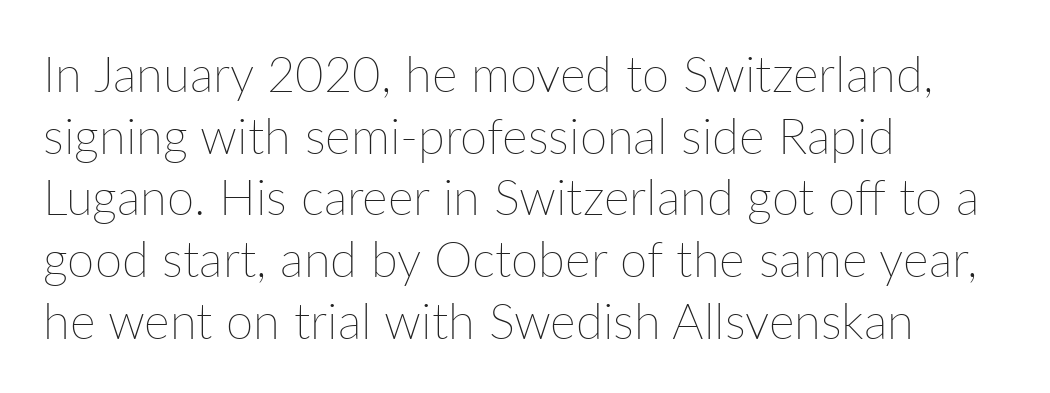
{"italic": "no", "bold": "no", "weight": "thin", "width": "normal", "stroke_contrast": "low", "x_height": "medium", "monospaced": "no", "underline": "no", "align": "left", "line_spacing": "normal", "line_spacing_ratio": 1.26, "letter_spacing": "normal", "letter_spacing_em": 0.0, "glyph_px": 49}
